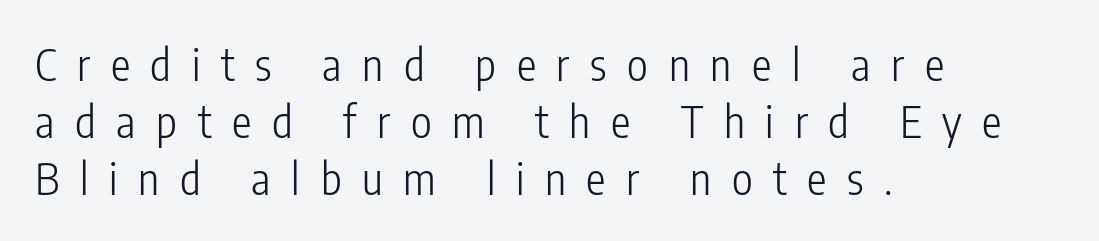
{"serif": "no", "italic": "no", "bold": "no", "weight": "light", "width": "condensed", "stroke_contrast": "low", "x_height": "medium", "monospaced": "no", "underline": "no", "align": "left", "line_spacing": "normal", "line_spacing_ratio": 1.3, "letter_spacing": "wide", "letter_spacing_em": 0.47, "glyph_px": 44}
